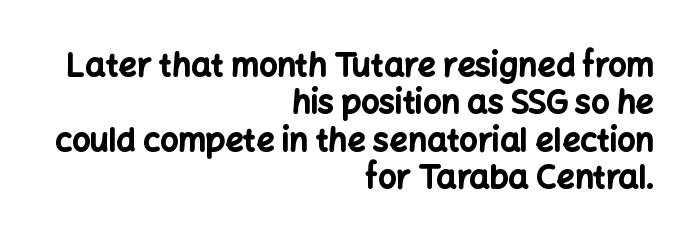
The image shows 32 px bold sans-serif type, upright; set right-aligned, line spacing 1.17x, normal letter spacing, not underlined; low stroke contrast and a medium x-height.
